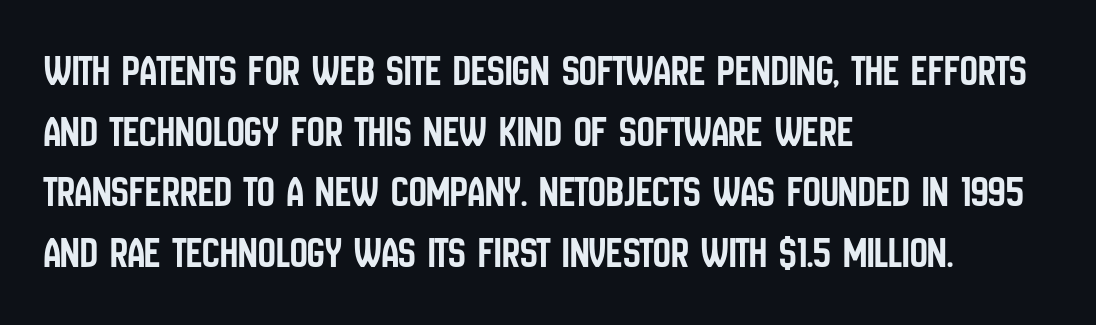
Descenders hang freely into open space. The characters display no serif detailing; their extremities are plain. Think of a printed novel: that variable character pitch is what you see here. Ascenders rise straight up at ninety degrees. The paragraph shown leans on its left margin.
